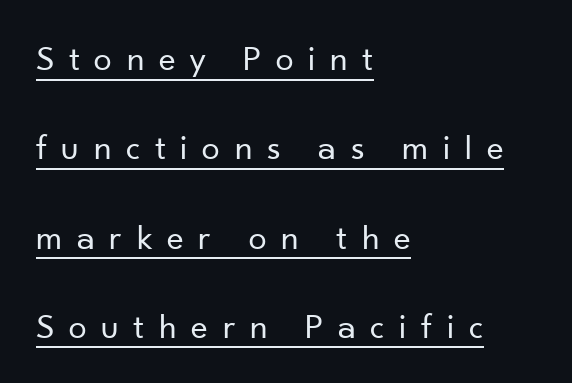
The image shows 36 px regular-weight sans-serif type, upright; set left-aligned, loose line spacing (2.48x), unusually wide letter spacing (+0.41 em), underlined; low stroke contrast and a small x-height.
